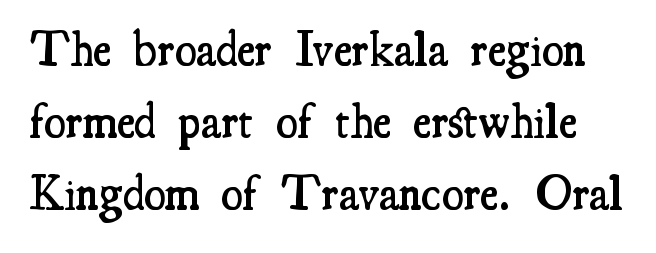
Italic: no, the glyphs are upright roman. The designer left line spacing at the default. Inter-character spacing is left at the font's built-in metrics. Unmarked baselines from the first word to the last. Notice the strokes are somewhat thickened but not fully heavy: this is a semibold.
